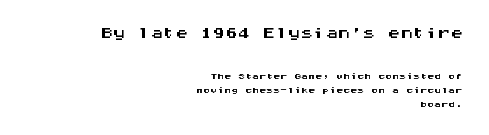
Q: Is the text italic (slanted)? A: No, it is upright.
Q: Is the text underlined? A: No.
Q: How is the paragraph aligned? A: Right-aligned.
Q: Is the spacing between letters normal or unusually wide? A: Normal.
Q: Is the spacing between lines tight, normal or loose? A: Tight.
Q: Which block of text is set in a larger size, the first (top) or the second (bottom)? A: The first (top) one.
